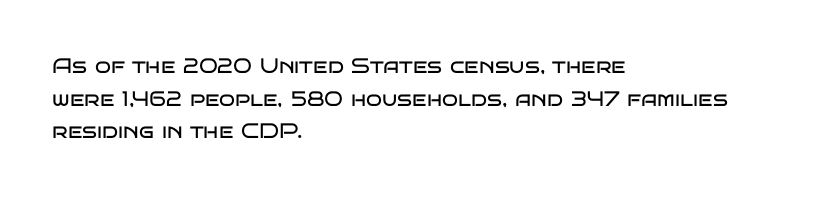
The image shows 21 px text type, upright; set left-aligned, normal line spacing (1.55x), normal letter spacing, not underlined.
